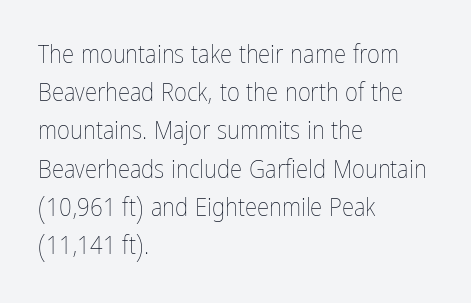
{"italic": "no", "bold": "no", "underline": "no", "align": "left", "line_spacing": "normal", "line_spacing_ratio": 1.53, "letter_spacing": "normal", "letter_spacing_em": 0.0, "glyph_px": 25}
